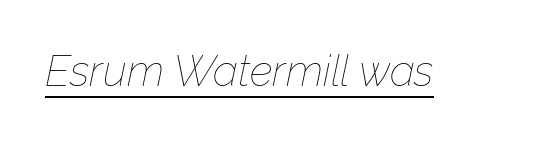
The image shows 43 px thin type, italic (leaning right); set normal letter spacing, underlined; low stroke contrast and a medium x-height.
